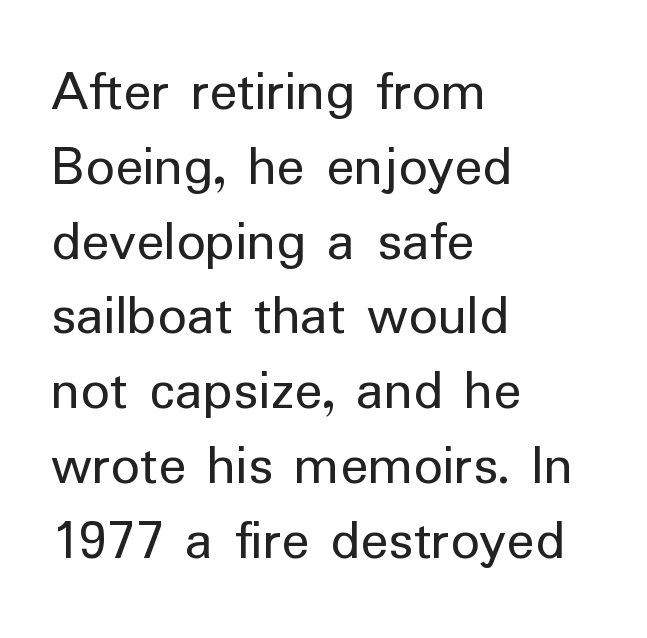
{"serif": "no", "italic": "no", "bold": "no", "weight": "regular", "width": "normal", "stroke_contrast": "low", "x_height": "medium", "monospaced": "no", "underline": "no", "align": "left", "line_spacing": "normal", "line_spacing_ratio": 1.29, "letter_spacing": "normal", "letter_spacing_em": 0.0, "glyph_px": 58}
